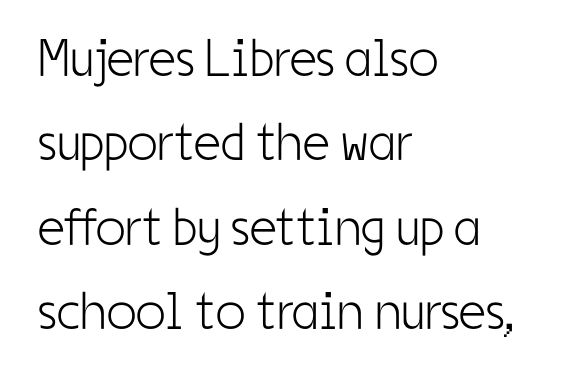
The image shows 53 px light, condensed sans-serif type, upright; set left-aligned, normal line spacing (1.59x), normal letter spacing, not underlined; low stroke contrast and a medium x-height.
